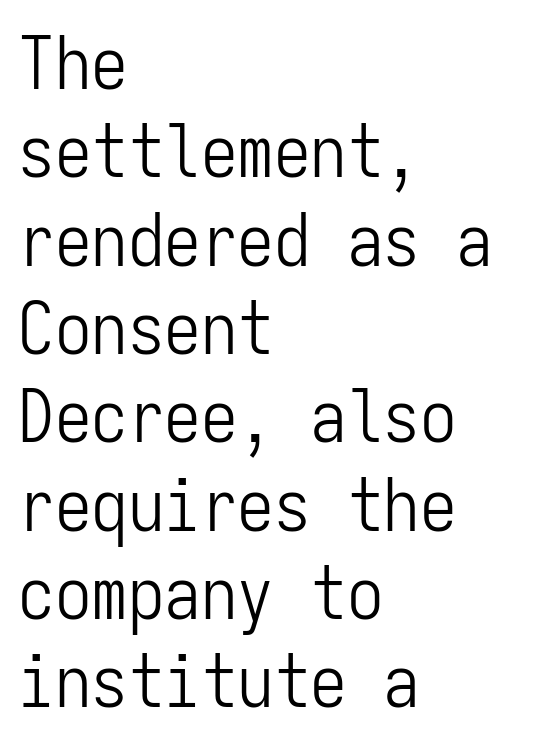
The image shows 73 px light, condensed sans-serif type, upright, monospaced; set left-aligned, line spacing 1.21x, normal letter spacing, not underlined; low stroke contrast and a medium x-height.
